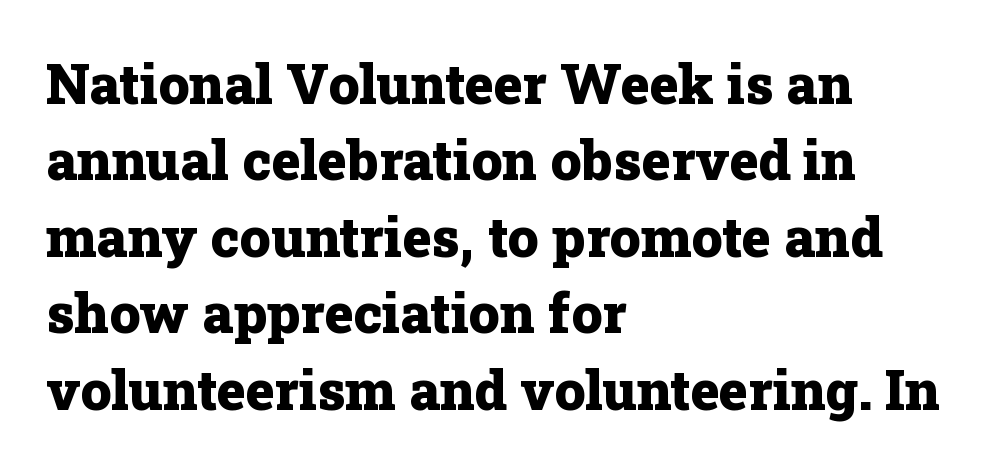
The image shows 55 px heavy serif type, upright; set left-aligned, normal line spacing (1.39x), normal letter spacing, not underlined; low stroke contrast and a medium x-height.
